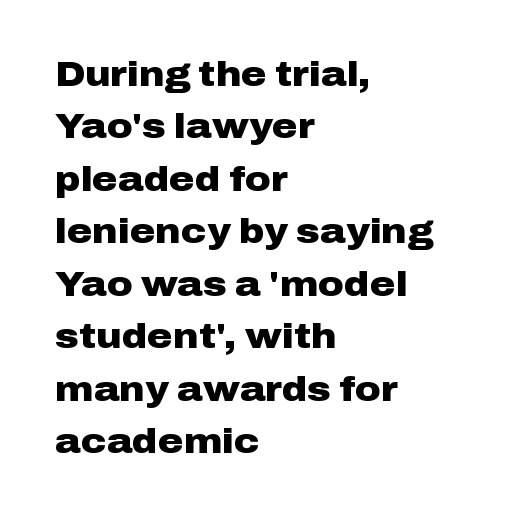
Ordinary non-slanted type is in use. Line beginnings align vertically; line endings do not. Plenty of ink on the page — the face is bold. Tracking here is standard; glyphs follow each other at the usual distance. Spacing verdict: proportional, widths tailored to each character. Unmarked baselines from the first word to the last.
